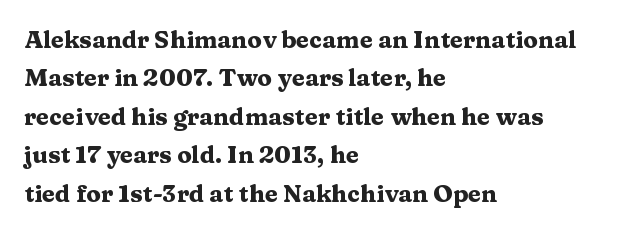
Q: Is the text bold? A: Yes.
Q: Is the text italic (slanted)? A: No, it is upright.
Q: Is the text underlined? A: No.
Q: How is the paragraph aligned? A: Left-aligned.
Q: Is the spacing between letters normal or unusually wide? A: Normal.
Q: Is the spacing between lines tight, normal or loose? A: Normal.
